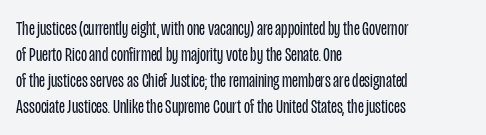
The image shows 20 px text type, upright; set left-aligned, normal line spacing (1.3x), normal letter spacing, not underlined.
